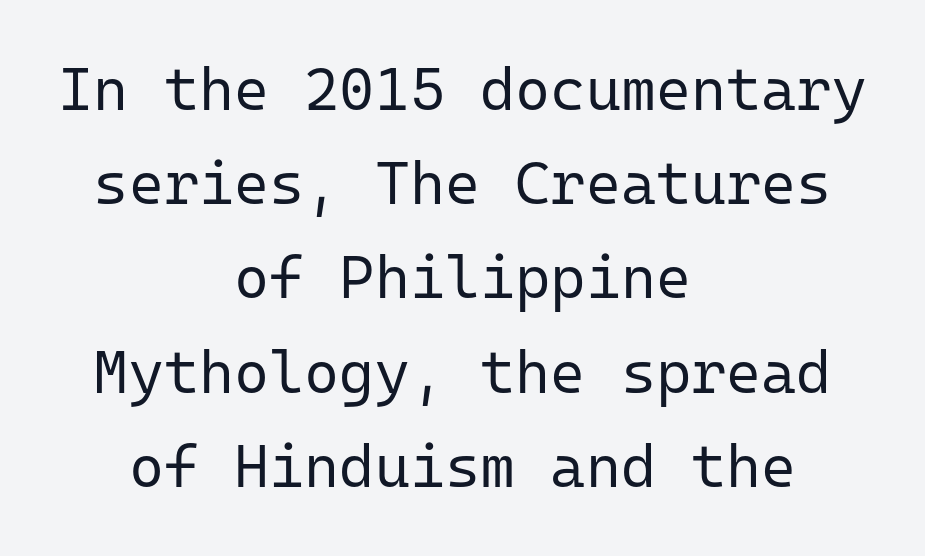
The baseline area is clear. The font family rendered here belongs to the sans-serif group. Bold? No — there's no thickening of the strokes. If you folded the block vertically in half, each line would mirror itself in length. Monospaced: the letters line up in strict vertical columns. The designer left line spacing at the default.
